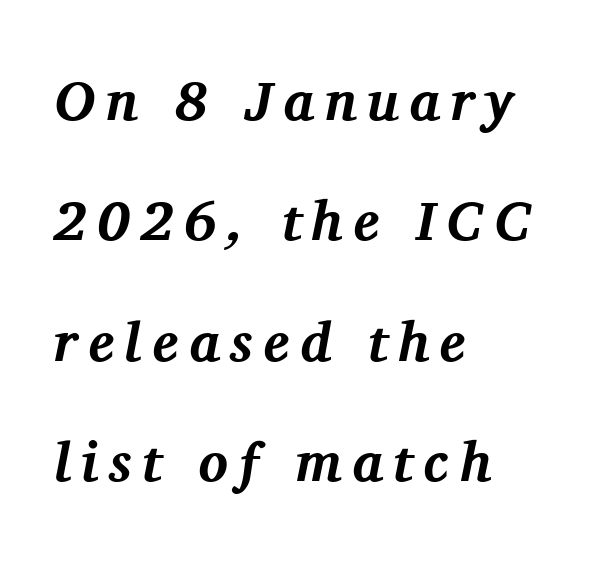
The image shows 55 px bold serif type, italic (leaning right); set left-aligned, loose line spacing (2.19x), not underlined; medium stroke contrast and a medium x-height.
